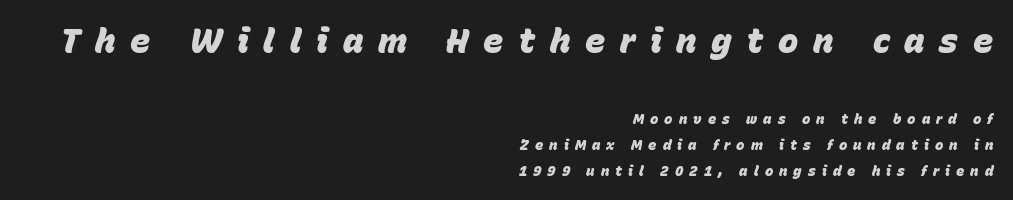
The rag falls on the left side of this text block. The letters in the upper block stand taller than those in the block below. Chunky letters — that's bold for sure. The rendering uses natural spacing where letterforms have individual widths. Does the lettering tilt? It does — this is italic.
